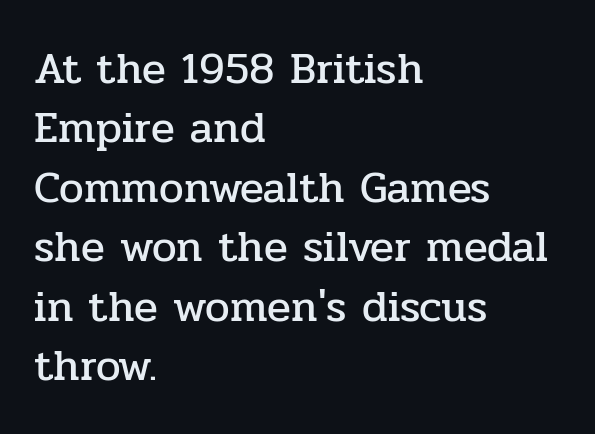
{"serif": "yes", "italic": "no", "width": "normal", "stroke_contrast": "low", "x_height": "medium", "monospaced": "no", "underline": "no", "align": "left", "line_spacing": "normal", "line_spacing_ratio": 1.35, "letter_spacing": "normal", "letter_spacing_em": 0.0, "glyph_px": 44}
